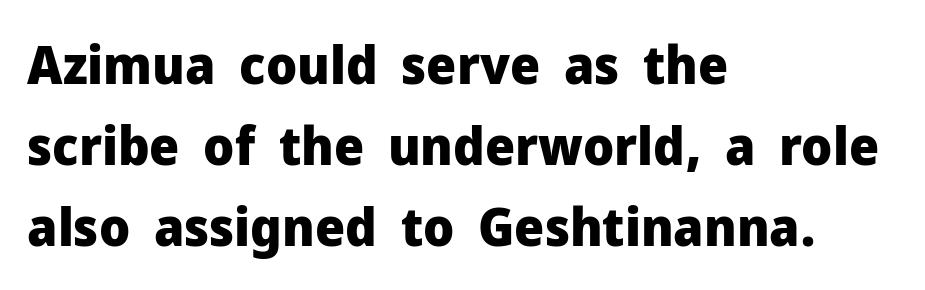
{"serif": "no", "italic": "no", "bold": "yes", "weight": "heavy", "width": "normal", "stroke_contrast": "low", "x_height": "medium", "monospaced": "no", "underline": "no", "align": "left", "line_spacing": "normal", "line_spacing_ratio": 1.53, "letter_spacing": "normal", "letter_spacing_em": 0.0, "glyph_px": 53}
